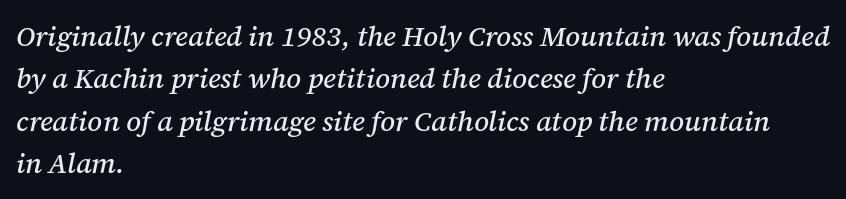
The image shows 28 px serif type, italic (leaning right); set left-aligned, normal line spacing (1.51x), normal letter spacing, not underlined; medium stroke contrast and a medium x-height.
